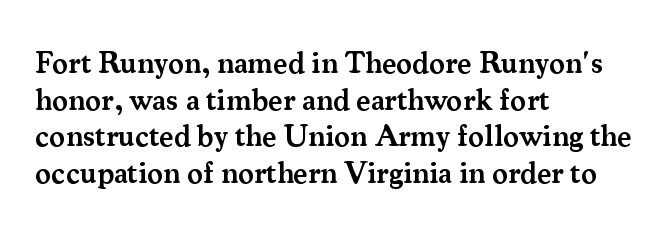
{"serif": "yes", "italic": "no", "bold": "semi", "weight": "semibold", "width": "normal", "stroke_contrast": "medium", "x_height": "small", "monospaced": "no", "underline": "no", "align": "left", "line_spacing_ratio": 1.22, "letter_spacing": "normal", "letter_spacing_em": 0.0, "glyph_px": 30}
